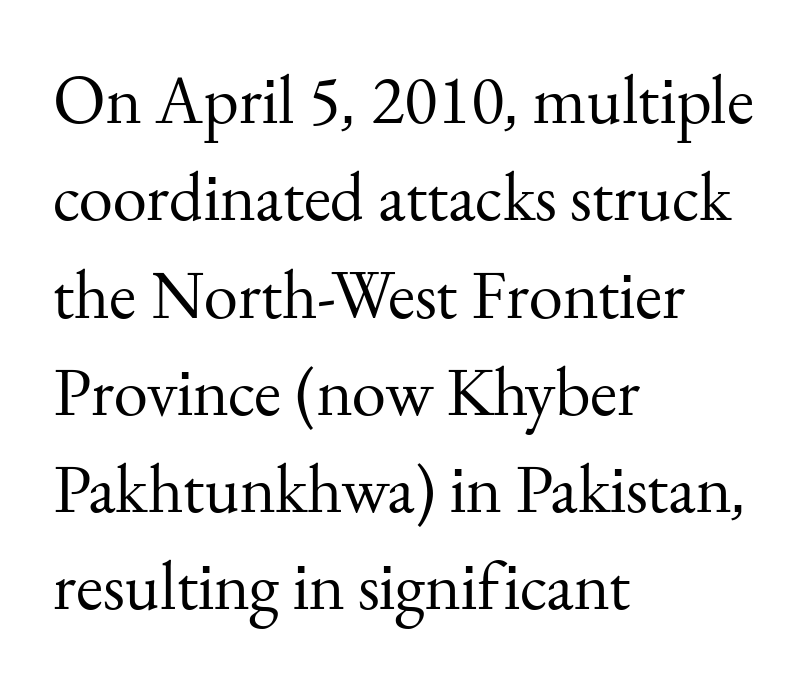
The gaps between neighbouring characters are ordinary and unremarkable. Regarding leading, the lines here are spaced in the standard way. Font category for this specimen: serif. Notice how the passage keeps a crisp vertical edge on the left only.
